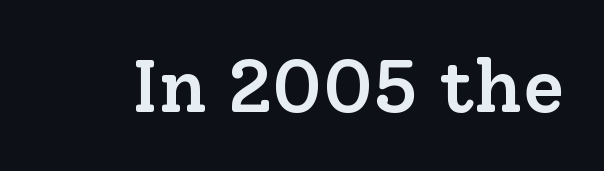
Q: Is the text bold? A: Semi-bold.
Q: Is the text italic (slanted)? A: No, it is upright.
Q: Is the typeface a serif or a sans-serif typeface? A: Serif.
Q: Is the text underlined? A: No.
Q: Is the spacing between letters normal or unusually wide? A: Normal.
Q: Width (condensed, normal, or wide)? A: Normal.
Q: Stroke contrast? A: Low.
Q: x-height? A: Medium.
Q: Monospaced? A: No.
